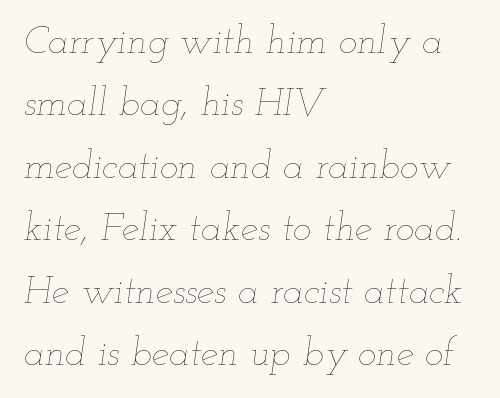
Nobody touched the tracking dial on this one. The vertical gap from one line to the next is medium. If you drew a line through each stem, it would be angled. Beneath every word, the page is bare.
